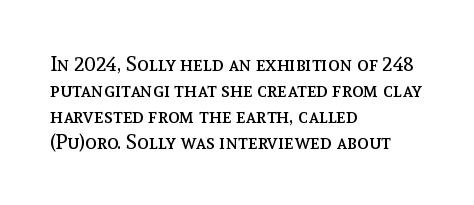
Q: Is the text bold? A: No.
Q: Is the text italic (slanted)? A: No, it is upright.
Q: Is the text underlined? A: No.
Q: How is the paragraph aligned? A: Left-aligned.
Q: Is the spacing between letters normal or unusually wide? A: Normal.
Q: Is the spacing between lines tight, normal or loose? A: Normal.
